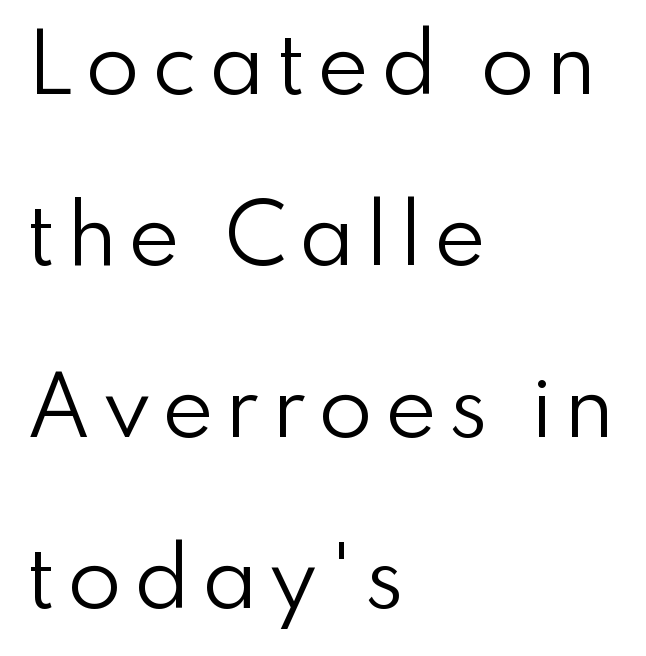
The image shows 79 px regular-weight sans-serif type, upright; set left-aligned, loose line spacing (2.17x), not underlined; low stroke contrast and a small x-height.
